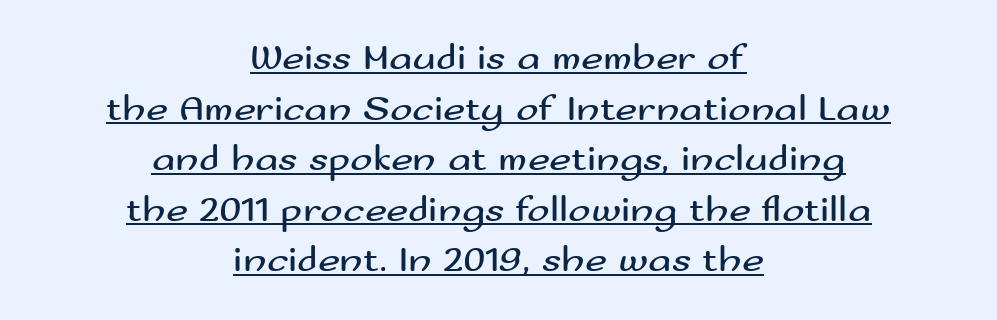
Q: Is the text bold? A: No.
Q: Is the text italic (slanted)? A: No, it is upright.
Q: Is the typeface a serif or a sans-serif typeface? A: Sans-serif.
Q: Is the text underlined? A: Yes.
Q: How is the paragraph aligned? A: Centered.
Q: Is the spacing between letters normal or unusually wide? A: Normal.
Q: Is the spacing between lines tight, normal or loose? A: Normal.
Q: Width (condensed, normal, or wide)? A: Wide.
Q: Stroke contrast? A: Medium.
Q: x-height? A: Small.
Q: Monospaced? A: No.
